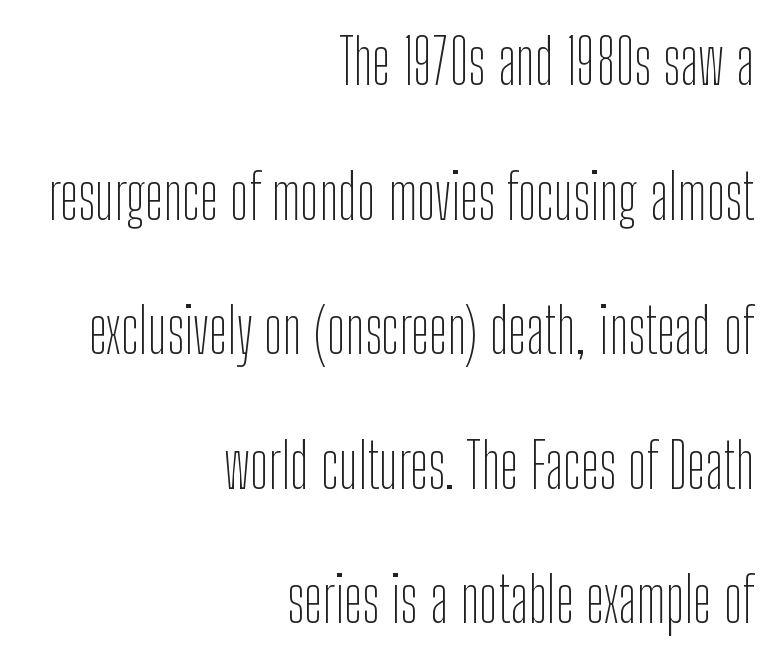
The image shows 62 px thin, condensed sans-serif type, upright; set right-aligned, loose line spacing (2.17x), normal letter spacing, not underlined; low stroke contrast and a medium x-height.
